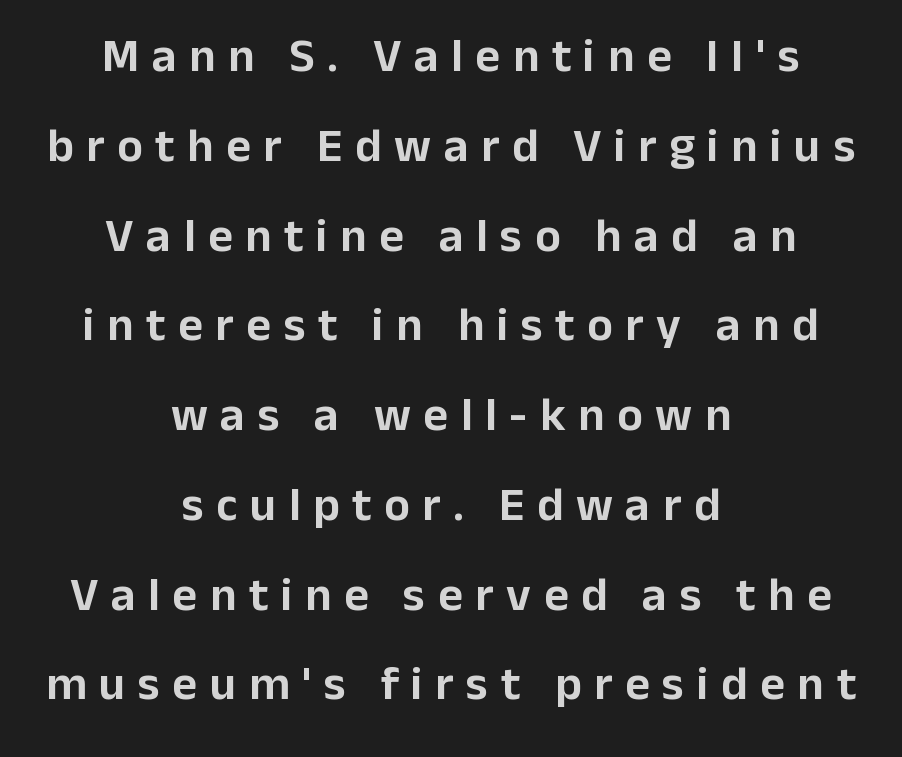
The image shows 48 px sans-serif type, upright; set centered, line spacing 1.87x, unusually wide letter spacing (+0.26 em), not underlined; low stroke contrast and a medium x-height.
